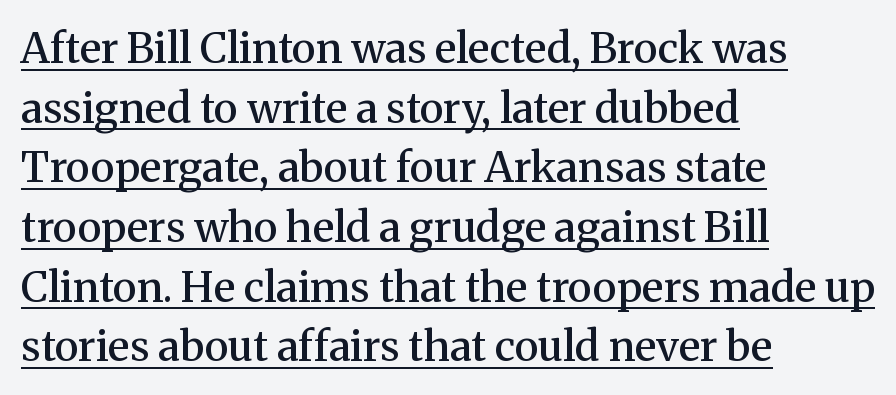
{"serif": "yes", "italic": "no", "bold": "semi", "weight": "semibold", "width": "normal", "stroke_contrast": "medium", "x_height": "medium", "monospaced": "no", "underline": "yes", "align": "left", "line_spacing": "normal", "line_spacing_ratio": 1.42, "letter_spacing": "normal", "letter_spacing_em": 0.0, "glyph_px": 42}
